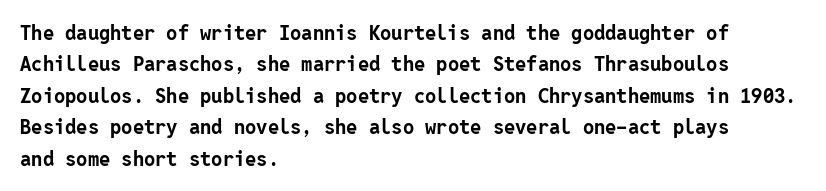
{"italic": "no", "bold": "yes", "underline": "no", "align": "left", "line_spacing": "normal", "line_spacing_ratio": 1.57, "letter_spacing": "normal", "letter_spacing_em": 0.0, "glyph_px": 20}
